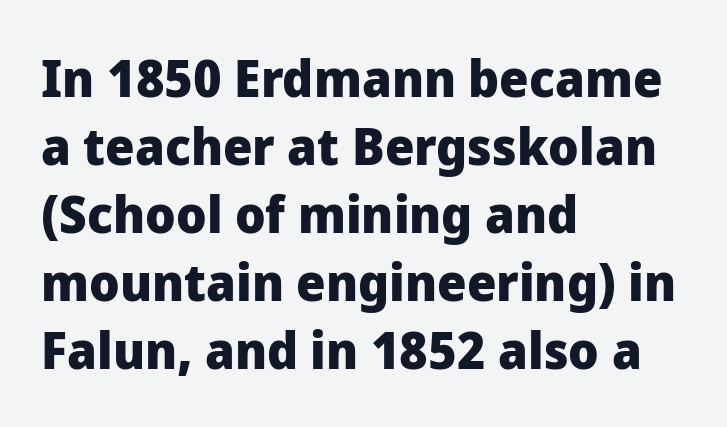
{"serif": "no", "italic": "no", "bold": "yes", "weight": "heavy", "width": "normal", "stroke_contrast": "low", "x_height": "medium", "monospaced": "no", "underline": "no", "align": "left", "line_spacing": "normal", "line_spacing_ratio": 1.31, "letter_spacing": "normal", "letter_spacing_em": 0.0, "glyph_px": 52}
